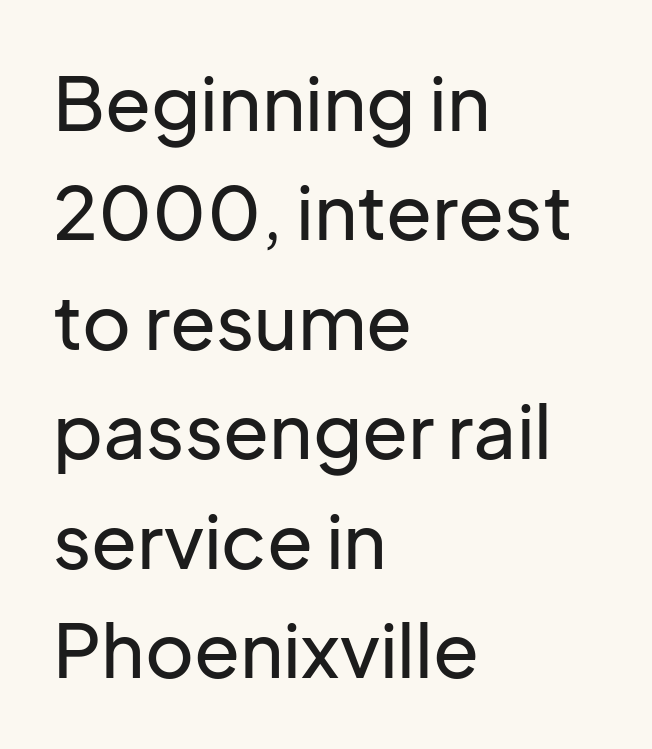
The line texture is even and compact thanks to regular tracking. Each letter keeps its own natural width here, so spacing adapts to shape. The letters stand upright; this is a roman face. I'd call this a sans setting — the letters go barefoot. The area under the type is left untouched.
